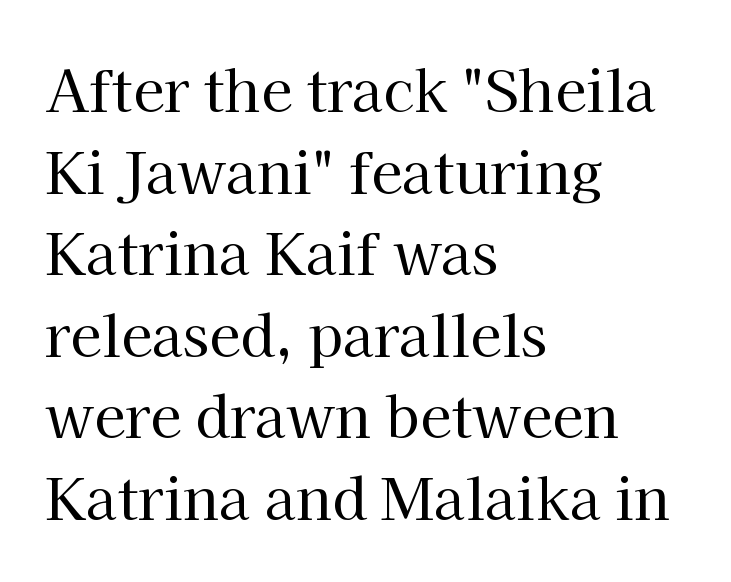
{"serif": "yes", "italic": "no", "bold": "no", "weight": "regular", "width": "normal", "stroke_contrast": "high", "x_height": "medium", "monospaced": "no", "underline": "no", "align": "left", "line_spacing": "normal", "line_spacing_ratio": 1.43, "letter_spacing": "normal", "letter_spacing_em": 0.0, "glyph_px": 57}
